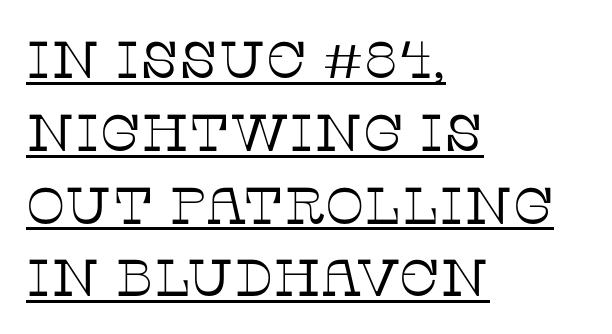
Posture: upright roman. These lines stack with their left ends in a neat column. The passage shown has conventional tracking throughout. How would I describe the line gaps? Plain and ordinary.
